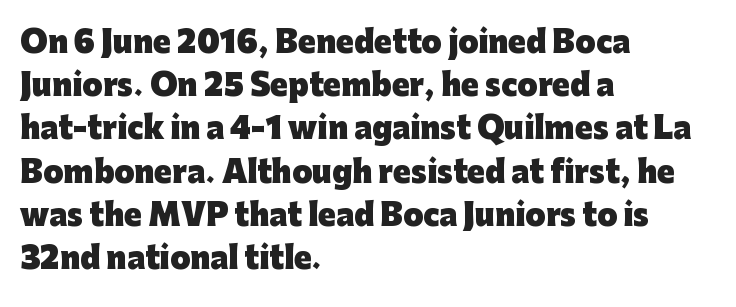
Q: Is the text bold? A: Yes.
Q: Is the text italic (slanted)? A: No, it is upright.
Q: Is the typeface a serif or a sans-serif typeface? A: Sans-serif.
Q: Is the text underlined? A: No.
Q: How is the paragraph aligned? A: Left-aligned.
Q: Is the spacing between letters normal or unusually wide? A: Normal.
Q: Is the spacing between lines tight, normal or loose? A: Normal.
Q: Width (condensed, normal, or wide)? A: Normal.
Q: Stroke contrast? A: Low.
Q: x-height? A: Medium.
Q: Monospaced? A: No.
